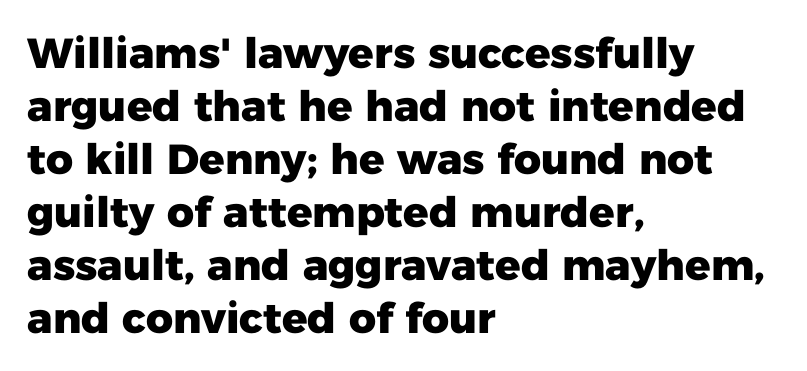
How would I describe the line gaps? Plain and ordinary. Between one letter and the next there's only the usual sliver of space. Look at the bottom of the vertical strokes: they stop flat, with no serifs. This is heavy type, rendered in bold.
